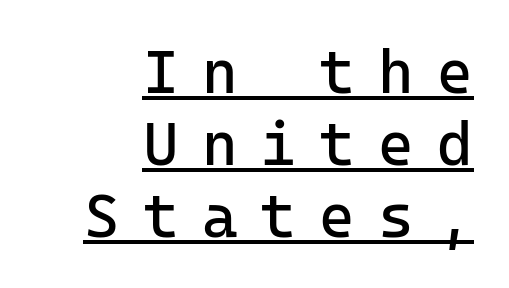
{"serif": "no", "italic": "no", "bold": "no", "weight": "regular", "width": "normal", "stroke_contrast": "low", "x_height": "medium", "underline": "yes", "align": "right", "line_spacing_ratio": 1.18, "letter_spacing": "wide", "letter_spacing_em": 0.38, "glyph_px": 61}
